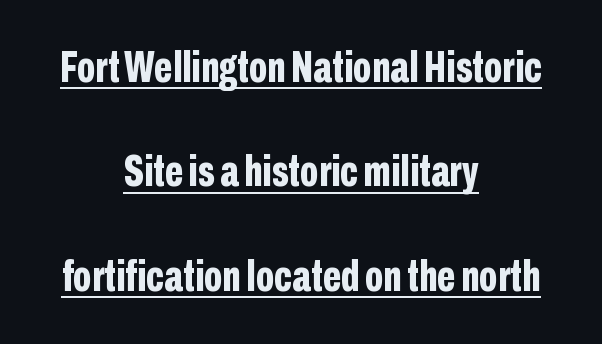
Pretty heavy lettering here — definitely bold. This sample uses an upright cut, with every glyph sitting square on the baseline. You can see a thin bar hugging the bottom of the glyphs. Proportional: the letters do not fall into vertical columns.
